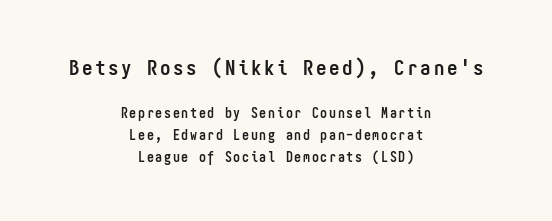
The image shows 21 px bold type, upright; set centered, normal line spacing (1.58x), not underlined; the first (top) block is 1.5x larger.
